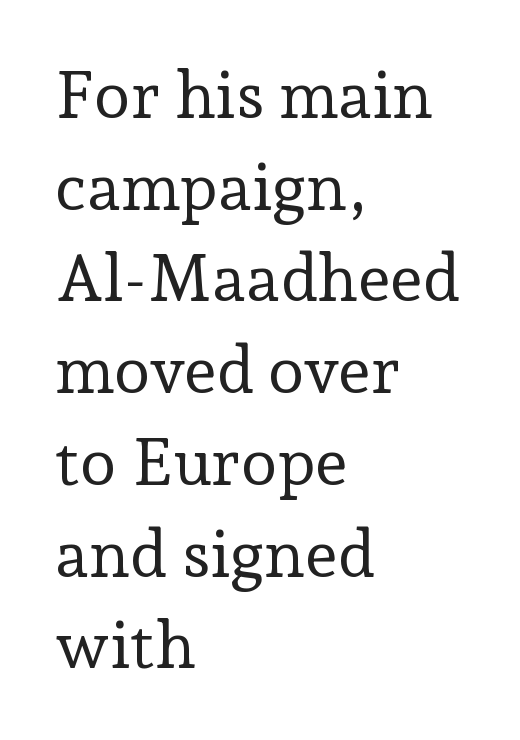
The image shows 66 px regular-weight serif type, upright; set left-aligned, normal line spacing (1.39x), normal letter spacing, not underlined; low stroke contrast and a medium x-height.
